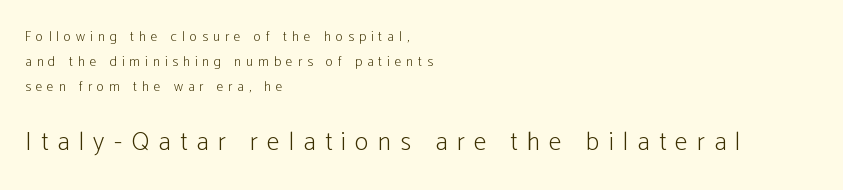
{"italic": "no", "bold": "no", "underline": "no", "align": "left", "line_spacing_ratio": 1.79, "letter_spacing": "wide", "letter_spacing_em": 0.35, "larger_block": "second", "size_ratio": 1.86, "glyph_px": 26}
